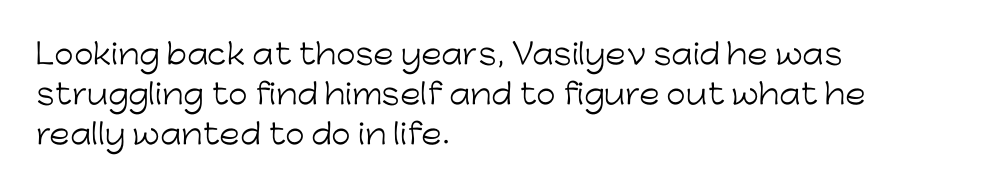
Q: Is the text bold? A: No.
Q: Is the text italic (slanted)? A: No, it is upright.
Q: Is the typeface a serif or a sans-serif typeface? A: Sans-serif.
Q: Is the text underlined? A: No.
Q: How is the paragraph aligned? A: Left-aligned.
Q: Is the spacing between letters normal or unusually wide? A: Normal.
Q: Is the spacing between lines tight, normal or loose? A: Normal.
Q: Width (condensed, normal, or wide)? A: Normal.
Q: Stroke contrast? A: Low.
Q: x-height? A: Medium.
Q: Monospaced? A: No.
